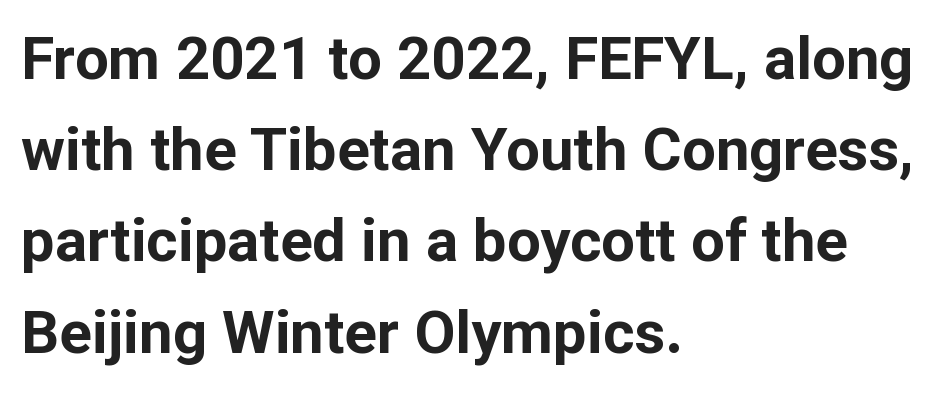
The rendering anchors every line to the left-hand side. A typesetter would call this proportional, since set widths differ per character. Does extra space separate the letters? No, they use regular spacing. Compared with an ordinary text face, these strokes are far heavier — a full bold.
